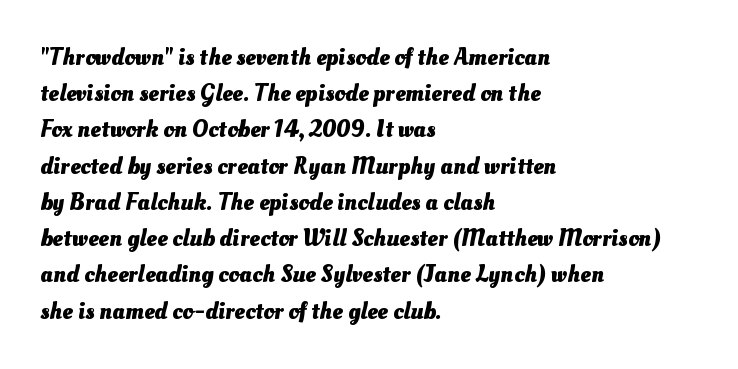
Q: Is the text bold? A: Yes.
Q: Is the text underlined? A: No.
Q: How is the paragraph aligned? A: Left-aligned.
Q: Is the spacing between letters normal or unusually wide? A: Normal.
Q: Is the spacing between lines tight, normal or loose? A: Normal.
